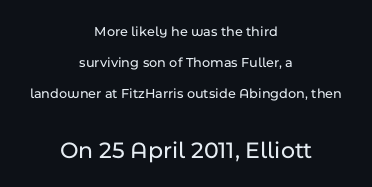
Q: Is the text italic (slanted)? A: No, it is upright.
Q: Is the text underlined? A: No.
Q: How is the paragraph aligned? A: Centered.
Q: Is the spacing between letters normal or unusually wide? A: Normal.
Q: Is the spacing between lines tight, normal or loose? A: Loose.
Q: Which block of text is set in a larger size, the first (top) or the second (bottom)? A: The second (bottom) one.
